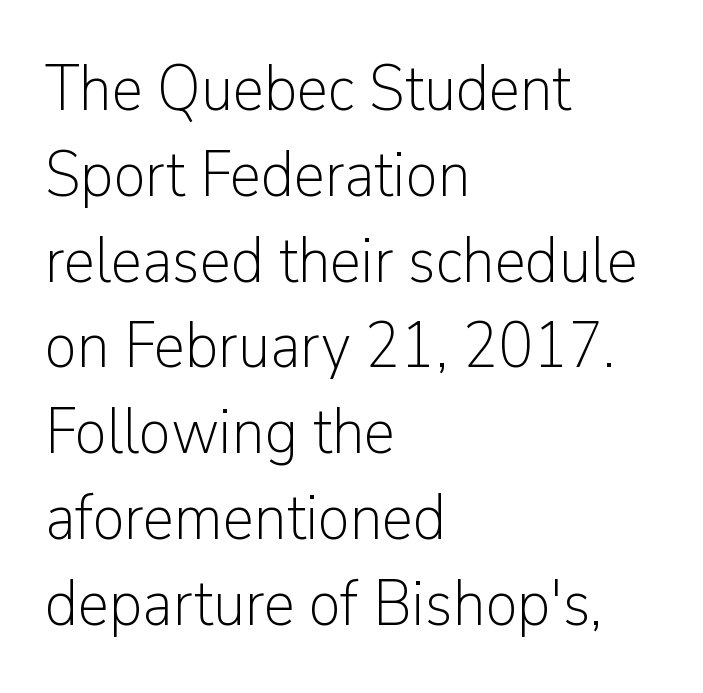
Each letter's strokes conclude bluntly, with no projecting serifs. The setting favours the left margin, as ordinary paragraphs usually do. Check the space under the baseline: it is left empty. Evenly set lines give the paragraph a standard silhouette. The rendering uses natural spacing where letterforms have individual widths.
